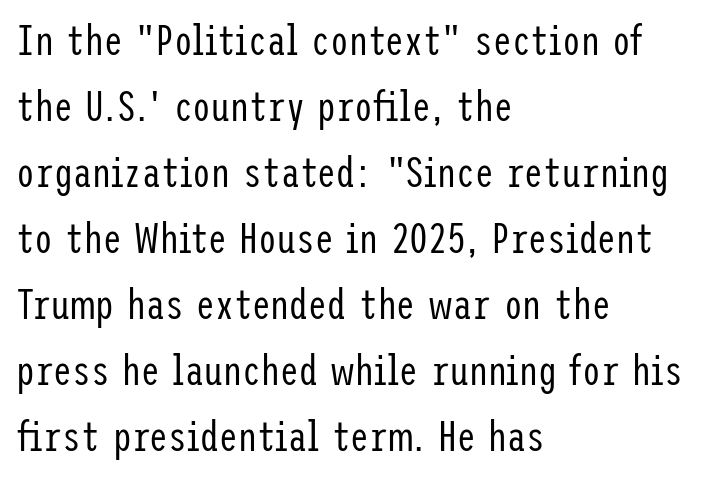
{"serif": "no", "italic": "no", "bold": "no", "weight": "regular", "width": "condensed", "stroke_contrast": "low", "x_height": "medium", "underline": "no", "align": "left", "line_spacing": "normal", "line_spacing_ratio": 1.57, "letter_spacing": "normal", "letter_spacing_em": 0.0, "glyph_px": 42}
